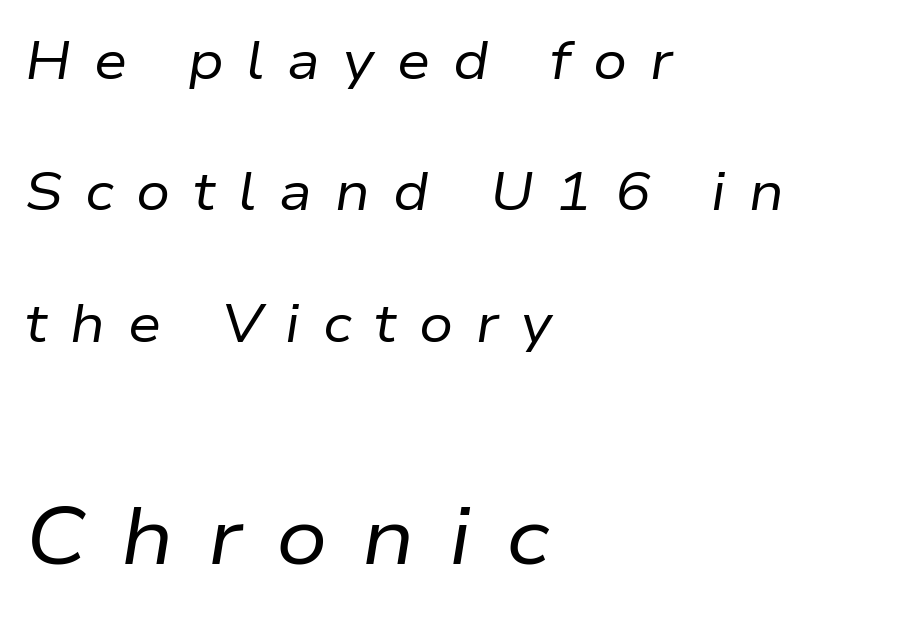
Q: Is the text bold? A: No.
Q: Is the text italic (slanted)? A: Yes, it leans right by about 9 degrees.
Q: Is the text underlined? A: No.
Q: How is the paragraph aligned? A: Left-aligned.
Q: Is the spacing between letters normal or unusually wide? A: Unusually wide.
Q: Is the spacing between lines tight, normal or loose? A: Loose.
Q: Which block of text is set in a larger size, the first (top) or the second (bottom)? A: The second (bottom) one.
Q: Width (condensed, normal, or wide)? A: Normal.
Q: Stroke contrast? A: Low.
Q: x-height? A: Medium.
Q: Monospaced? A: No.
